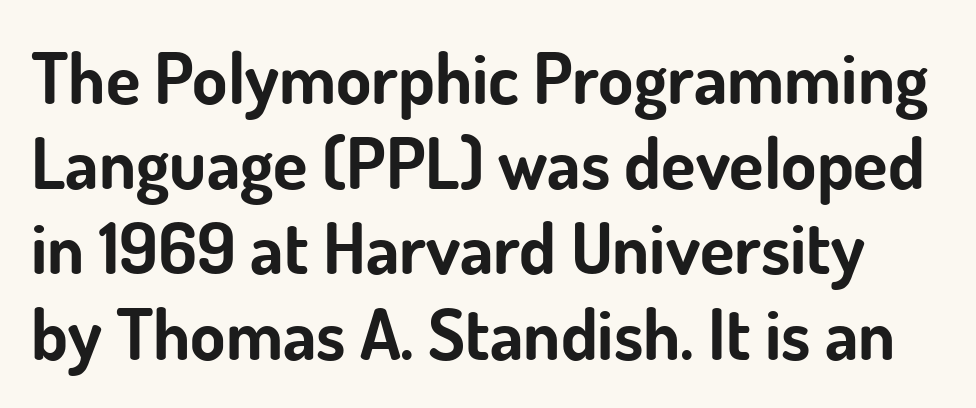
The gap between lines stays unmarked. This is sans-serif lettering, the kind often seen on screens and signage. There is no visible air inserted between adjacent glyphs. Note the varied advance widths — an 'i' is clearly narrower than an 'm'. You can tell it's not italic because the verticals are truly vertical.
